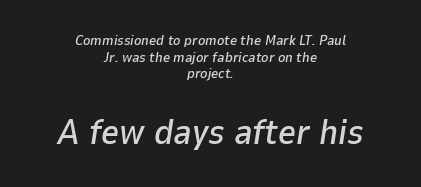
Looks like regular typesetting: each glyph gets only the width it needs. Beneath every word, the page is bare. The rag falls on both sides of this text block equally. The type is set solid horizontally, with unmodified tracking. Observe the lean: these are italic letterforms. Two sizes are in play, and the larger belongs to the second block.
